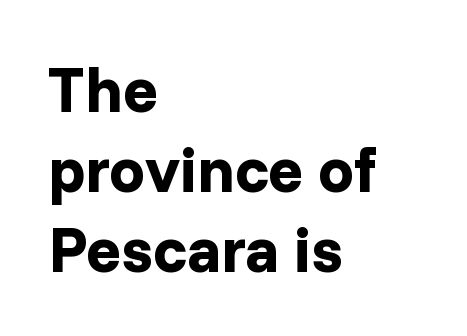
{"serif": "no", "italic": "no", "bold": "yes", "weight": "bold", "width": "normal", "stroke_contrast": "low", "x_height": "medium", "monospaced": "no", "underline": "no", "align": "left", "line_spacing": "normal", "line_spacing_ratio": 1.25, "letter_spacing": "normal", "letter_spacing_em": 0.0, "glyph_px": 64}
